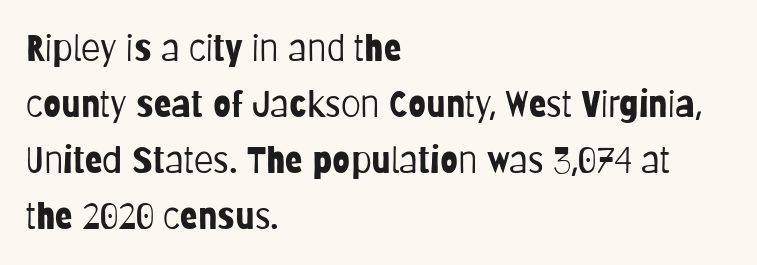
All the whitespace from short lines collects on the right. Underlining? Definitely not there. Think of a printed novel: that variable character pitch is what you see here. Think standard paragraph weight, or any step lighter than that. These lines keep a tight, regular rhythm from letter to letter.
